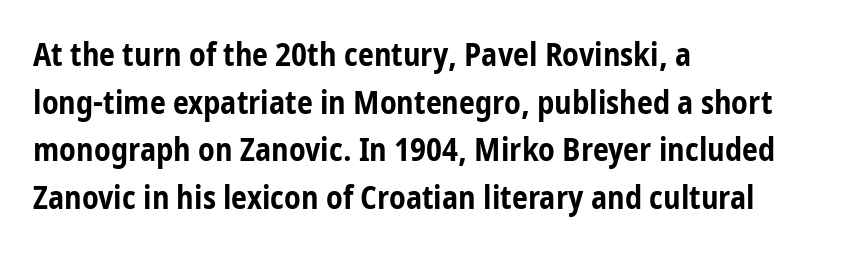
{"serif": "no", "italic": "no", "bold": "yes", "weight": "bold", "width": "condensed", "stroke_contrast": "low", "x_height": "medium", "monospaced": "no", "underline": "no", "align": "left", "line_spacing": "normal", "line_spacing_ratio": 1.49, "letter_spacing": "normal", "letter_spacing_em": 0.0, "glyph_px": 32}
